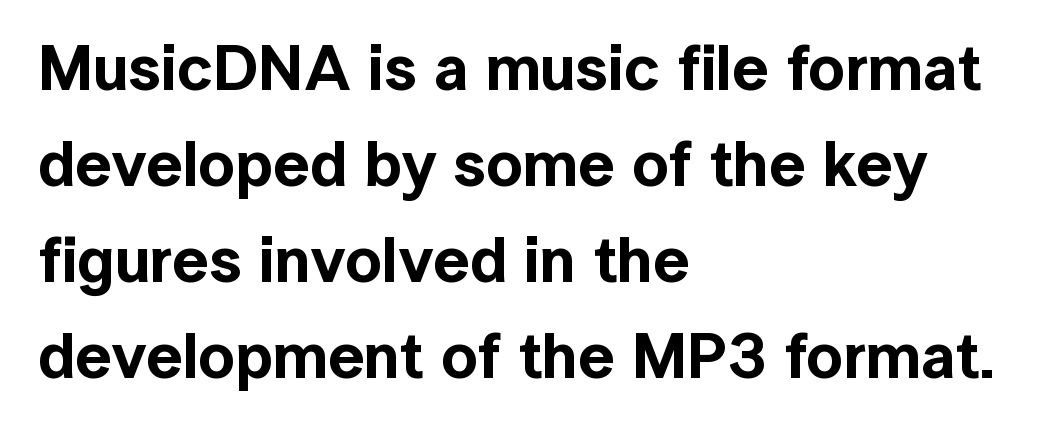
Q: Is the text italic (slanted)? A: No, it is upright.
Q: Is the typeface a serif or a sans-serif typeface? A: Sans-serif.
Q: Is the text underlined? A: No.
Q: How is the paragraph aligned? A: Left-aligned.
Q: Is the spacing between letters normal or unusually wide? A: Normal.
Q: Is the spacing between lines tight, normal or loose? A: Normal.
Q: Width (condensed, normal, or wide)? A: Normal.
Q: x-height? A: Medium.
Q: Monospaced? A: No.
